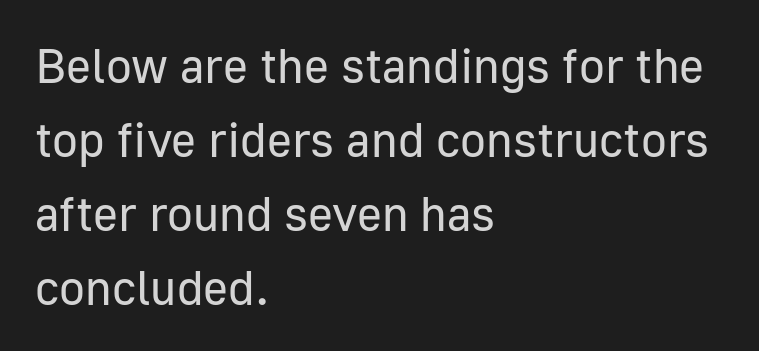
The tracking reads as untouched default to a designer's eye. Notice how descenders clear the ascenders below comfortably — that's standard leading. Upright lettering throughout. Line starts are locked; line ends wander. Serif or sans? Sans — the stroke terminals are bare. Bare-footed words on every line.
